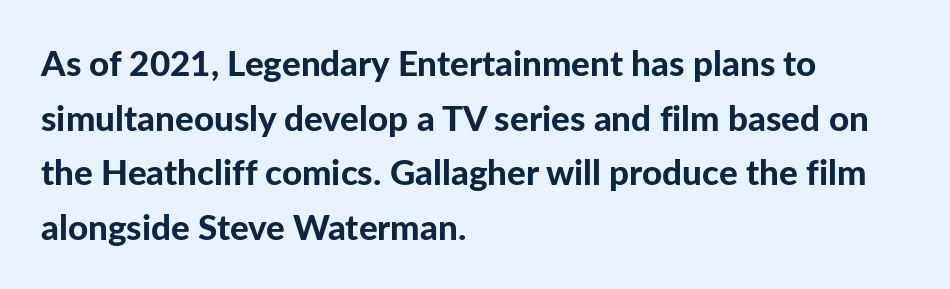
Students, this is bold: see how much ink each stroke carries. Type style note: lacks serifs. Quick note: interline space is typical. Just letters on the line, the space beneath them empty. Between one letter and the next there's only the usual sliver of space. This sample has the flowing, uneven cadence of proportional lettering.
